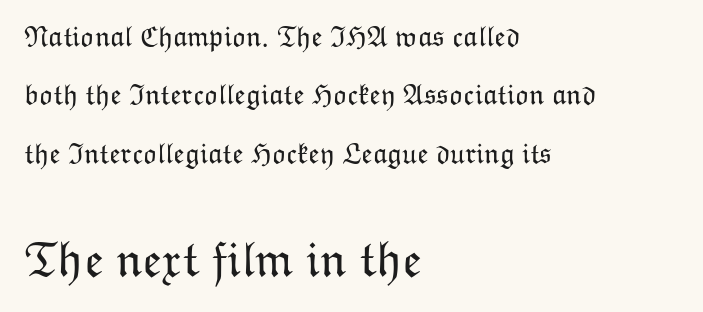
Q: Is the text bold? A: No.
Q: Is the text italic (slanted)? A: No, it is upright.
Q: Is the text underlined? A: No.
Q: How is the paragraph aligned? A: Left-aligned.
Q: Is the spacing between letters normal or unusually wide? A: Normal.
Q: Is the spacing between lines tight, normal or loose? A: Loose.
Q: Which block of text is set in a larger size, the first (top) or the second (bottom)? A: The second (bottom) one.
Q: Width (condensed, normal, or wide)? A: Normal.
Q: Stroke contrast? A: Low.
Q: x-height? A: Medium.
Q: Monospaced? A: No.
